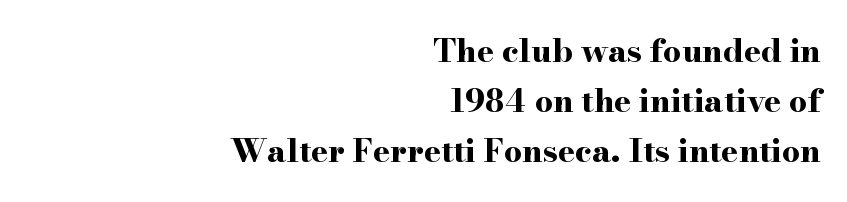
{"serif": "yes", "italic": "no", "bold": "yes", "weight": "bold", "width": "wide", "stroke_contrast": "high", "x_height": "small", "monospaced": "no", "underline": "no", "align": "right", "line_spacing": "normal", "line_spacing_ratio": 1.57, "letter_spacing": "normal", "letter_spacing_em": 0.0, "glyph_px": 32}
